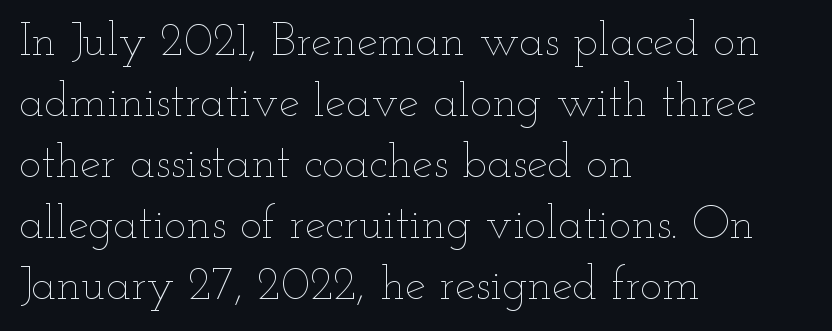
Q: Is the text bold? A: No.
Q: Is the text italic (slanted)? A: No, it is upright.
Q: Is the text underlined? A: No.
Q: How is the paragraph aligned? A: Left-aligned.
Q: Is the spacing between letters normal or unusually wide? A: Normal.
Q: Is the spacing between lines tight, normal or loose? A: Normal.
Q: Width (condensed, normal, or wide)? A: Wide.
Q: Stroke contrast? A: Low.
Q: x-height? A: Small.
Q: Monospaced? A: No.
